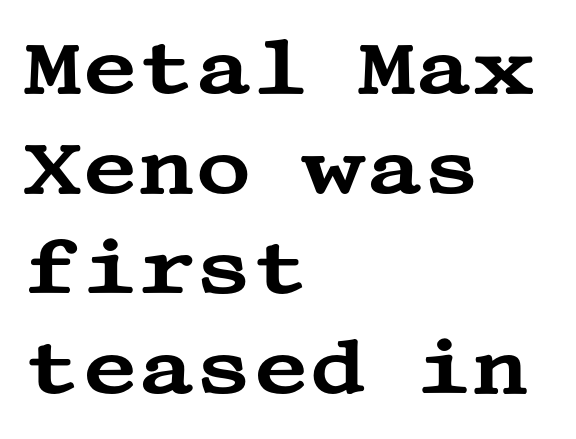
Whoever set this chose a conventional vertical rhythm. One-word summary of the alignment: left. Plain, unruled lines of type. Style check: upright.
